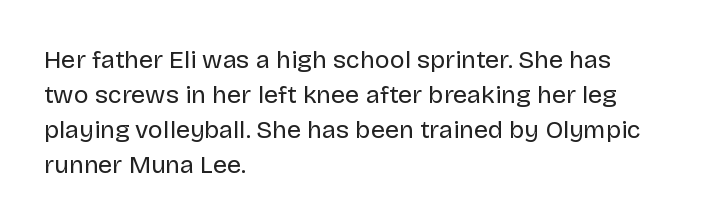
The image shows 25 px text type, upright; set left-aligned, normal line spacing (1.4x), normal letter spacing, not underlined.
